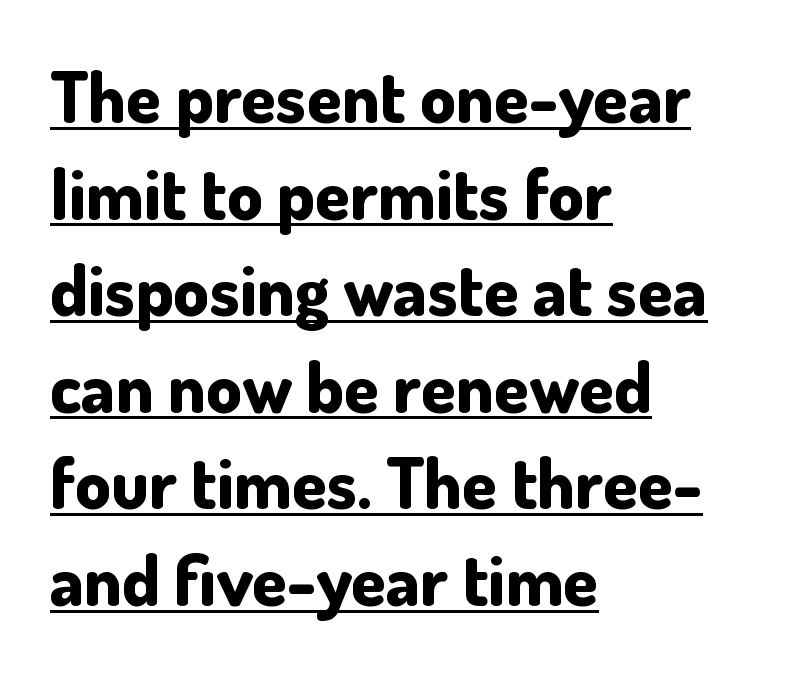
Q: Is the text bold? A: Yes.
Q: Is the text italic (slanted)? A: No, it is upright.
Q: Is the typeface a serif or a sans-serif typeface? A: Sans-serif.
Q: Is the text underlined? A: Yes.
Q: How is the paragraph aligned? A: Left-aligned.
Q: Is the spacing between letters normal or unusually wide? A: Normal.
Q: Is the spacing between lines tight, normal or loose? A: Normal.
Q: Width (condensed, normal, or wide)? A: Normal.
Q: Stroke contrast? A: Low.
Q: x-height? A: Small.
Q: Monospaced? A: No.
